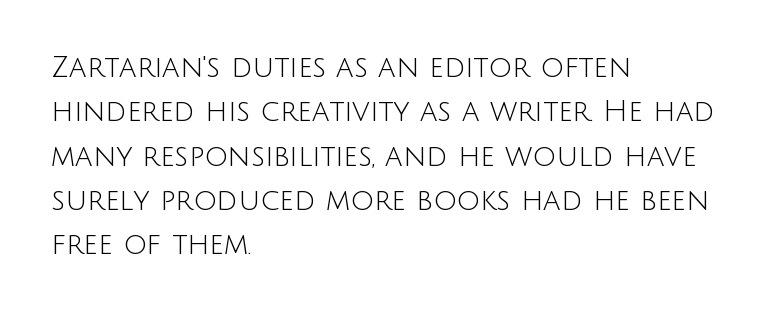
Q: Is the text bold? A: No.
Q: Is the text italic (slanted)? A: No, it is upright.
Q: Is the typeface a serif or a sans-serif typeface? A: Sans-serif.
Q: Is the text underlined? A: No.
Q: How is the paragraph aligned? A: Left-aligned.
Q: Is the spacing between letters normal or unusually wide? A: Normal.
Q: Is the spacing between lines tight, normal or loose? A: Normal.
Q: Width (condensed, normal, or wide)? A: Normal.
Q: Stroke contrast? A: Low.
Q: x-height? A: Large.
Q: Monospaced? A: No.
